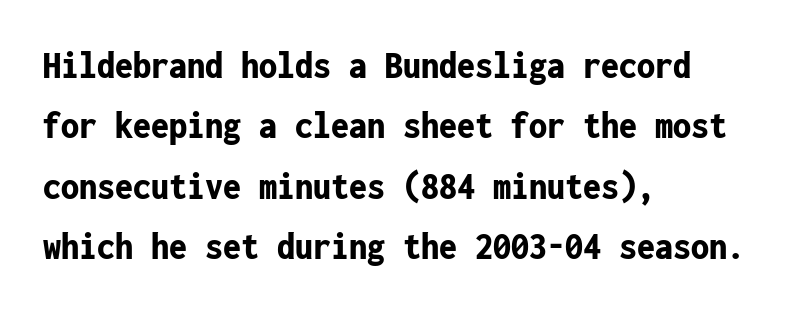
Q: Is the text bold? A: Yes.
Q: Is the text italic (slanted)? A: No, it is upright.
Q: Is the typeface a serif or a sans-serif typeface? A: Sans-serif.
Q: Is the text underlined? A: No.
Q: How is the paragraph aligned? A: Left-aligned.
Q: Is the spacing between letters normal or unusually wide? A: Normal.
Q: Is the spacing between lines tight, normal or loose? A: Normal.
Q: Width (condensed, normal, or wide)? A: Condensed.
Q: Stroke contrast? A: Low.
Q: x-height? A: Medium.
Q: Monospaced? A: Yes.
